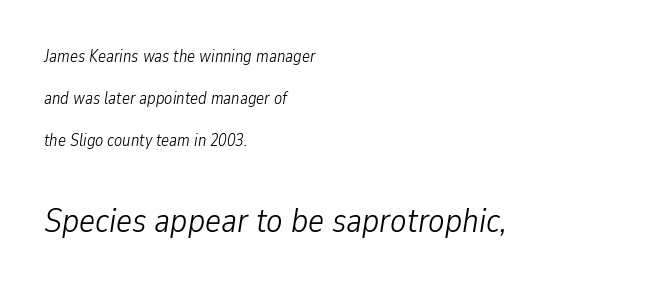
Q: Is the text bold? A: No.
Q: Is the text italic (slanted)? A: Yes, it leans right by about 9 degrees.
Q: Is the text underlined? A: No.
Q: How is the paragraph aligned? A: Left-aligned.
Q: Is the spacing between letters normal or unusually wide? A: Normal.
Q: Is the spacing between lines tight, normal or loose? A: Loose.
Q: Which block of text is set in a larger size, the first (top) or the second (bottom)? A: The second (bottom) one.
Q: Width (condensed, normal, or wide)? A: Condensed.
Q: Stroke contrast? A: Low.
Q: x-height? A: Medium.
Q: Monospaced? A: No.
